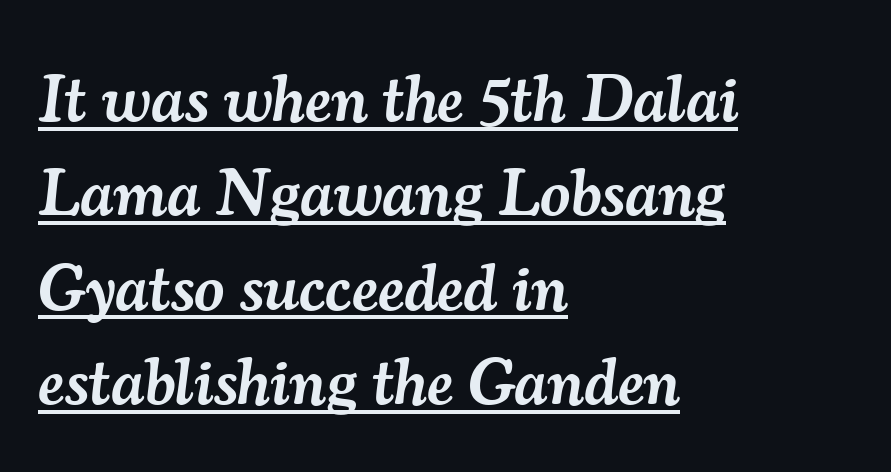
Q: Is the text bold? A: Semi-bold.
Q: Is the text italic (slanted)? A: Yes, it leans right by about 7 degrees.
Q: Is the typeface a serif or a sans-serif typeface? A: Serif.
Q: Is the text underlined? A: Yes.
Q: How is the paragraph aligned? A: Left-aligned.
Q: Is the spacing between letters normal or unusually wide? A: Normal.
Q: Is the spacing between lines tight, normal or loose? A: Normal.
Q: Width (condensed, normal, or wide)? A: Normal.
Q: Stroke contrast? A: Medium.
Q: x-height? A: Small.
Q: Monospaced? A: No.
